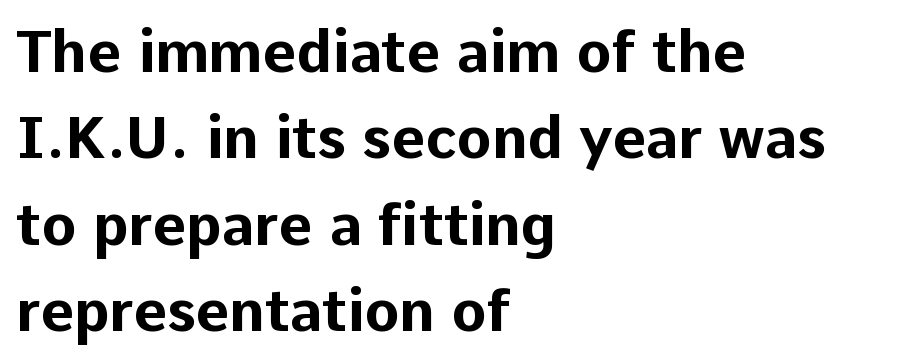
The image shows 58 px bold sans-serif type, upright; set left-aligned, normal line spacing (1.49x), normal letter spacing, not underlined; low stroke contrast and a medium x-height.
